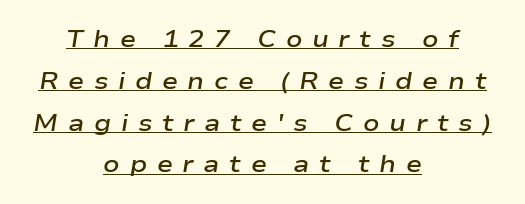
Notice how a bar underscores the lettering throughout. If you drew a line through each stem, it would be angled. Is the letter spacing exaggerated? Yes — the characters are pushed far apart. A centered setting, common on invitations and titles, is used for this passage.
